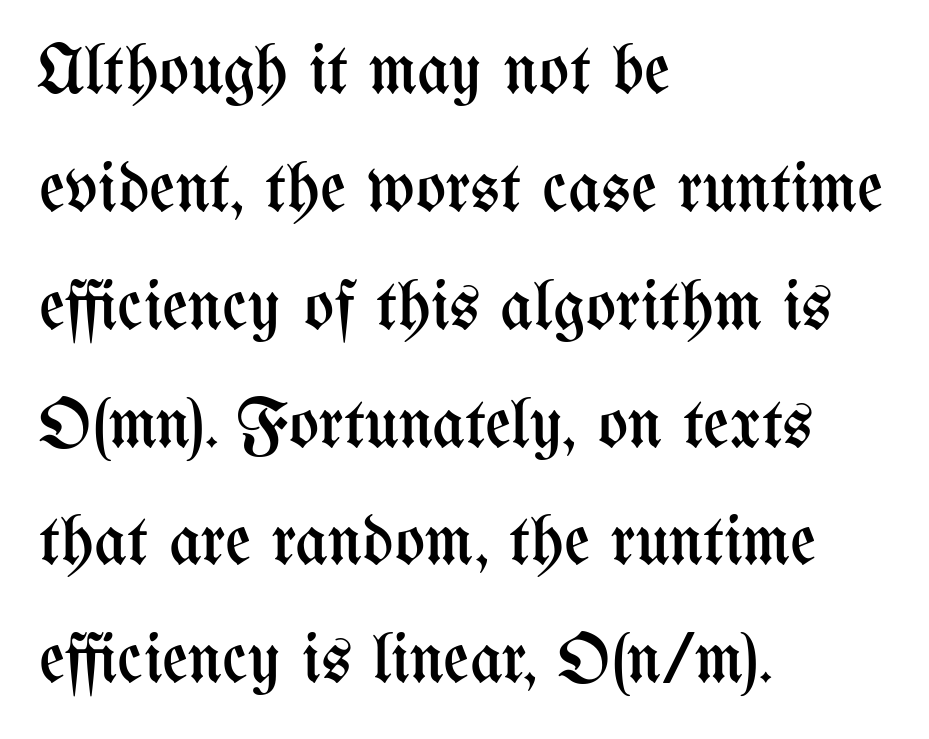
The paragraph has a hard left edge and a soft right edge. The space directly below the letters is spotless. A typesetter would mark this as roman, not italic. Regular leading. This reads as an unemphasized weight, regular at the heaviest.
